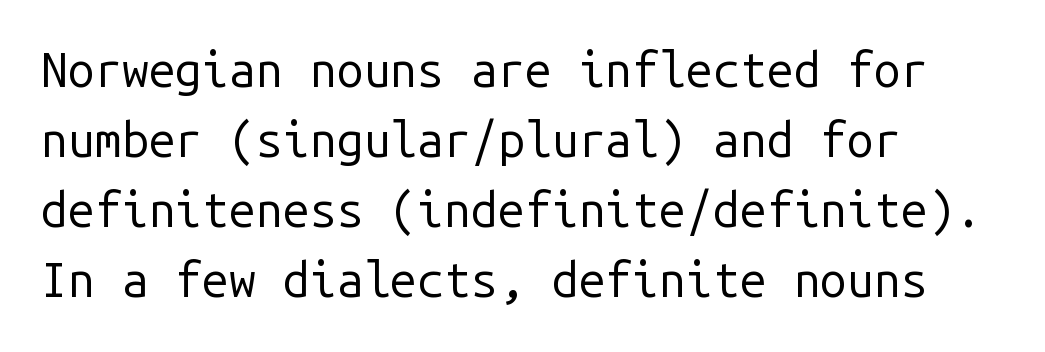
Each stroke keeps to a modest, everyday thickness or less. You could count columns in this text — the font is strictly monospaced. This is sans-serif lettering, the kind often seen on screens and signage. Tracking value appears to be zero — textbook default spacing. Students, observe: this is what conventionally led text looks like.
